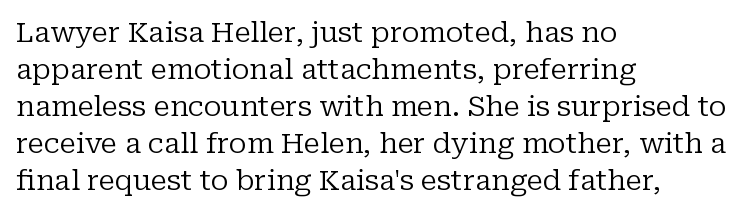
Q: Is the text bold? A: No.
Q: Is the text italic (slanted)? A: No, it is upright.
Q: Is the typeface a serif or a sans-serif typeface? A: Serif.
Q: Is the text underlined? A: No.
Q: How is the paragraph aligned? A: Left-aligned.
Q: Is the spacing between letters normal or unusually wide? A: Normal.
Q: Is the spacing between lines tight, normal or loose? A: Normal.
Q: Width (condensed, normal, or wide)? A: Normal.
Q: Stroke contrast? A: Low.
Q: x-height? A: Medium.
Q: Monospaced? A: No.
